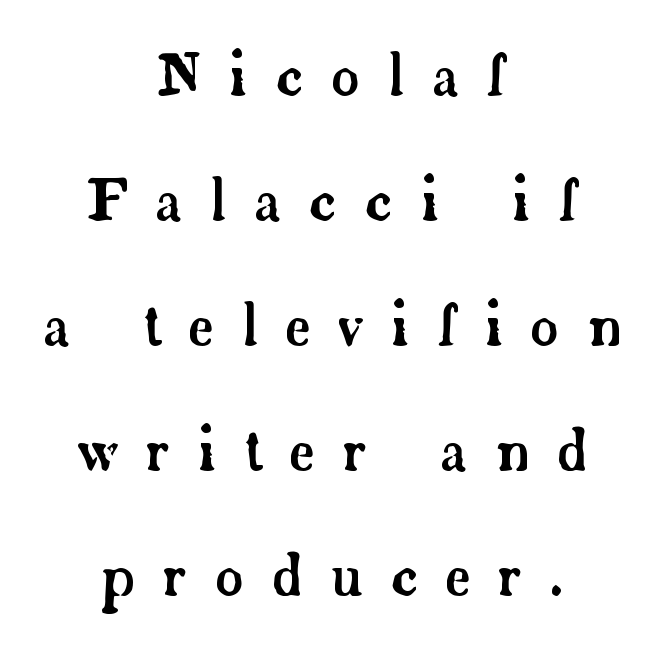
Q: Is the text italic (slanted)? A: No, it is upright.
Q: Is the typeface a serif or a sans-serif typeface? A: Serif.
Q: Is the text underlined? A: No.
Q: How is the paragraph aligned? A: Centered.
Q: Is the spacing between letters normal or unusually wide? A: Unusually wide.
Q: Is the spacing between lines tight, normal or loose? A: Loose.
Q: Width (condensed, normal, or wide)? A: Normal.
Q: Stroke contrast? A: Low.
Q: x-height? A: Small.
Q: Monospaced? A: No.
